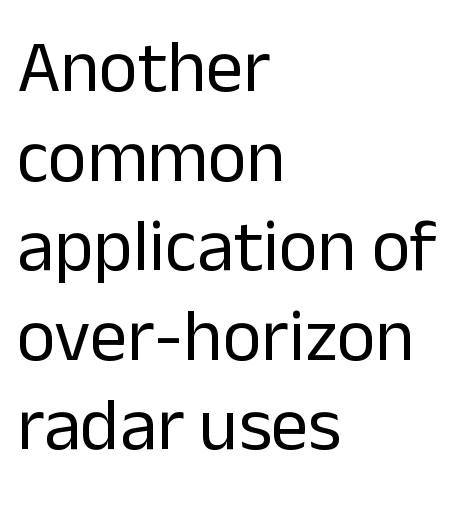
Q: Is the text bold? A: No.
Q: Is the text italic (slanted)? A: No, it is upright.
Q: Is the typeface a serif or a sans-serif typeface? A: Sans-serif.
Q: Is the text underlined? A: No.
Q: How is the paragraph aligned? A: Left-aligned.
Q: Is the spacing between letters normal or unusually wide? A: Normal.
Q: Width (condensed, normal, or wide)? A: Normal.
Q: Stroke contrast? A: Low.
Q: x-height? A: Medium.
Q: Monospaced? A: No.
